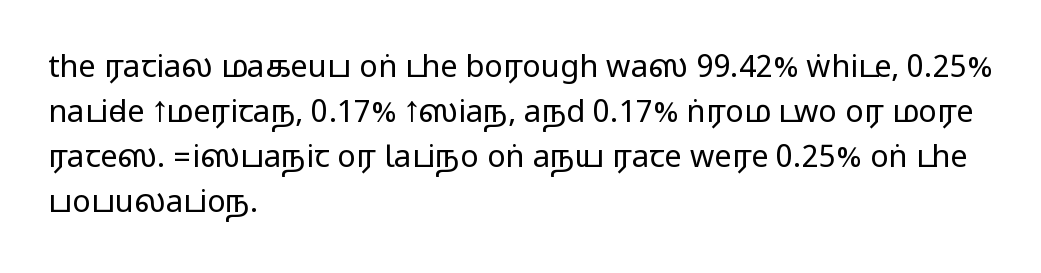
Italic: no, the glyphs are upright roman. Do the characters align in a grid? No, the font is proportional. How are the letters spaced? Ordinarily, with no added tracking. Quick note: underline off. Every row of glyphs begins at an identical x-position on the left.
